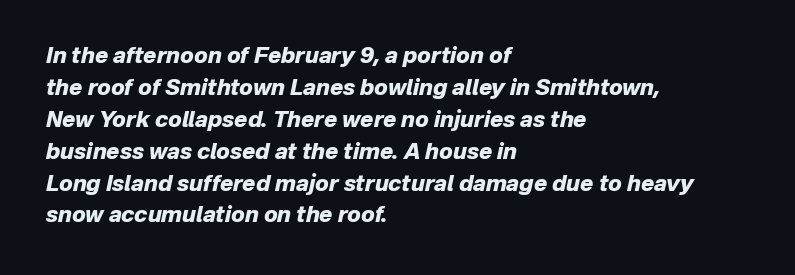
Q: Is the text bold? A: Yes.
Q: Is the text italic (slanted)? A: Yes, it leans right by about 12 degrees.
Q: Is the text underlined? A: No.
Q: How is the paragraph aligned? A: Left-aligned.
Q: Is the spacing between letters normal or unusually wide? A: Normal.
Q: Is the spacing between lines tight, normal or loose? A: Normal.
